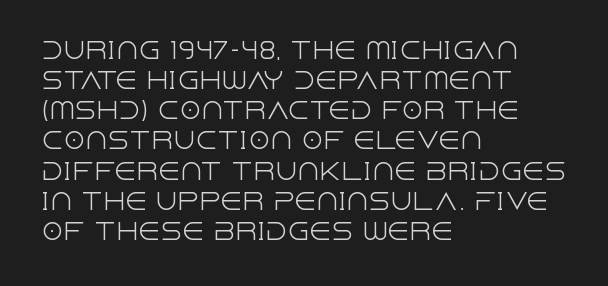
{"italic": "no", "bold": "no", "underline": "no", "align": "left", "line_spacing": "normal", "line_spacing_ratio": 1.37, "letter_spacing": "normal", "letter_spacing_em": 0.0, "glyph_px": 22}
